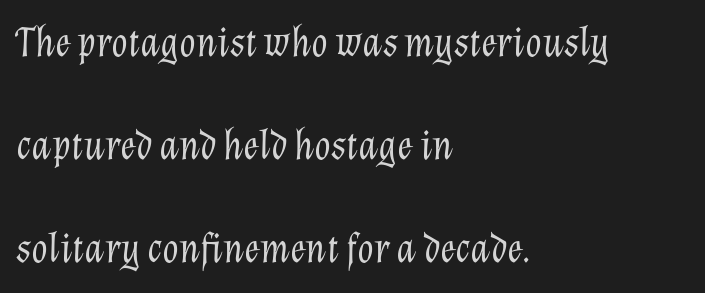
Q: Is the text bold? A: No.
Q: Is the text italic (slanted)? A: Yes, it leans right by about 12 degrees.
Q: Is the text underlined? A: No.
Q: How is the paragraph aligned? A: Left-aligned.
Q: Is the spacing between letters normal or unusually wide? A: Normal.
Q: Is the spacing between lines tight, normal or loose? A: Loose.
Q: Width (condensed, normal, or wide)? A: Normal.
Q: Stroke contrast? A: Low.
Q: x-height? A: Medium.
Q: Monospaced? A: No.
